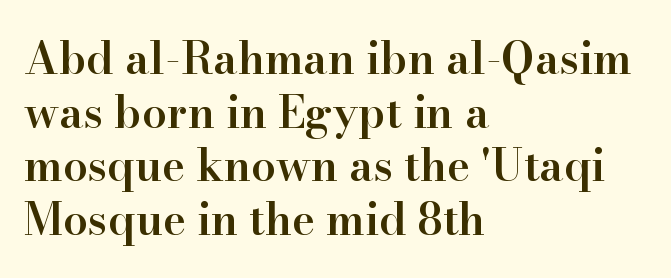
This sample uses an upright cut, with every glyph sitting square on the baseline. Bare-footed words on every line. How are the letters spaced? Ordinarily, with no added tracking. This sample has the flowing, uneven cadence of proportional lettering. Yep, those are serifs on the letters.
